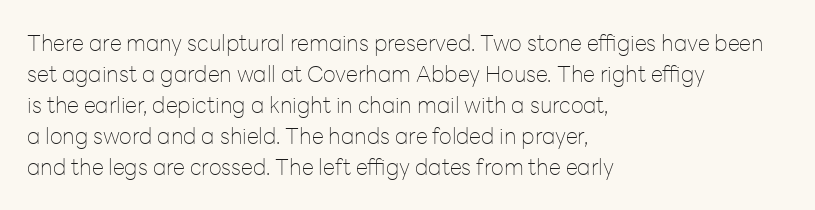
{"italic": "no", "bold": "no", "underline": "no", "align": "left", "line_spacing": "normal", "line_spacing_ratio": 1.41, "letter_spacing": "normal", "letter_spacing_em": 0.0, "glyph_px": 22}
